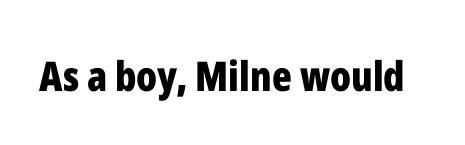
Q: Is the text bold? A: Yes.
Q: Is the text italic (slanted)? A: No, it is upright.
Q: Is the typeface a serif or a sans-serif typeface? A: Sans-serif.
Q: Is the text underlined? A: No.
Q: Is the spacing between letters normal or unusually wide? A: Normal.
Q: Width (condensed, normal, or wide)? A: Condensed.
Q: Stroke contrast? A: Low.
Q: x-height? A: Medium.
Q: Monospaced? A: No.
